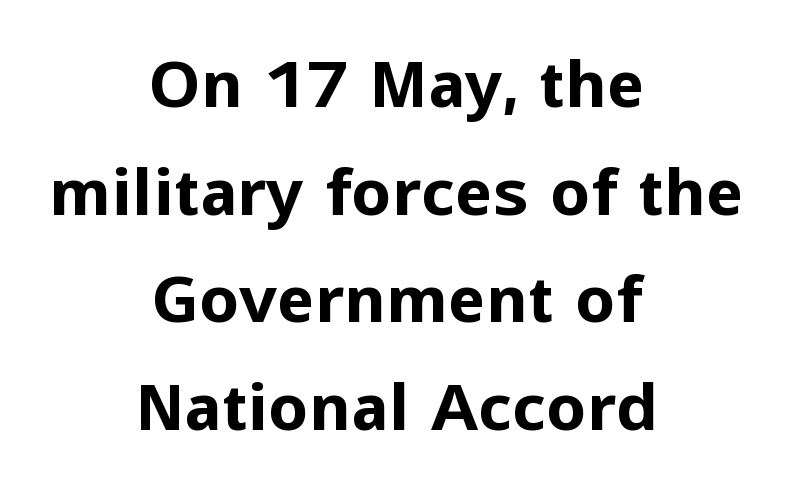
The image shows 64 px bold sans-serif type, upright; set centered, normal line spacing (1.68x), normal letter spacing, not underlined; low stroke contrast and a medium x-height.
